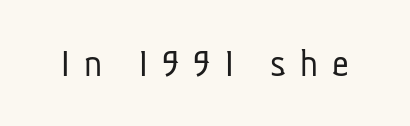
Q: Is the text bold? A: No.
Q: Is the typeface a serif or a sans-serif typeface? A: Sans-serif.
Q: Is the text underlined? A: No.
Q: Is the spacing between letters normal or unusually wide? A: Unusually wide.
Q: Width (condensed, normal, or wide)? A: Condensed.
Q: Stroke contrast? A: Low.
Q: x-height? A: Medium.
Q: Monospaced? A: No.
